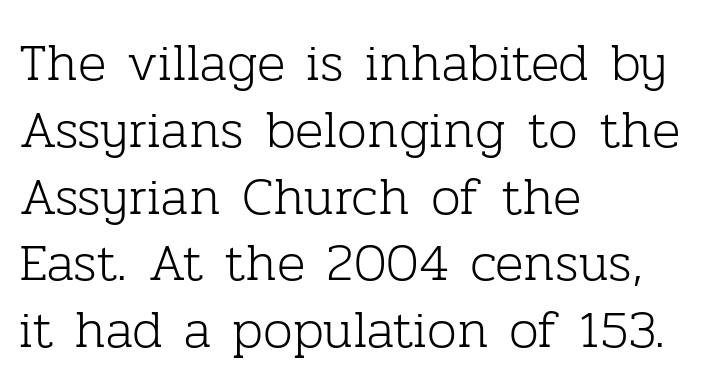
The zone under the glyphs is completely vacant. Is this a fixed-width face? No — the glyphs have proportional, varying widths. The lines sit at an ordinary, default distance from one another. The weight tops out at a normal text grade. This rendering employs a face with finishing strokes, i.e., a serif.
